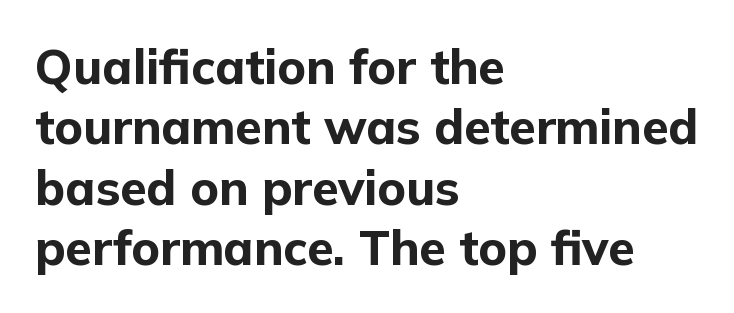
This is the regular roman posture of the typeface. The letters carry no serifs — their stems end cleanly without finishing strokes. Observe the ordinary spacing: letters are neighbours, not strangers. The area under the type is left untouched. Stroke thickness is high; the sample reads as a true bold. The lines sit at an ordinary, default distance from one another.
